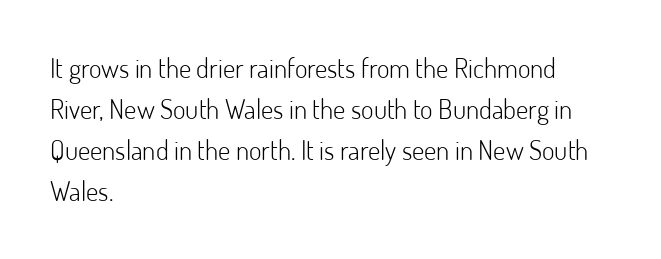
Q: Is the text bold? A: No.
Q: Is the text italic (slanted)? A: No, it is upright.
Q: Is the text underlined? A: No.
Q: How is the paragraph aligned? A: Left-aligned.
Q: Is the spacing between letters normal or unusually wide? A: Normal.
Q: Is the spacing between lines tight, normal or loose? A: Normal.
